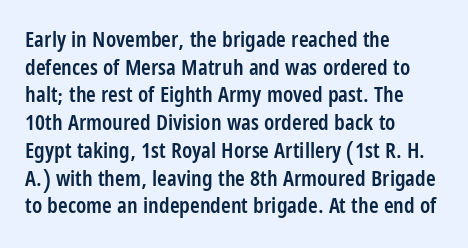
You can tell it's not italic because the verticals are truly vertical. Underlining? Definitely not there. Teacher's note: observe the even left margin — that is flush-left alignment. On the weight axis this lands at semibold, roughly 600.
